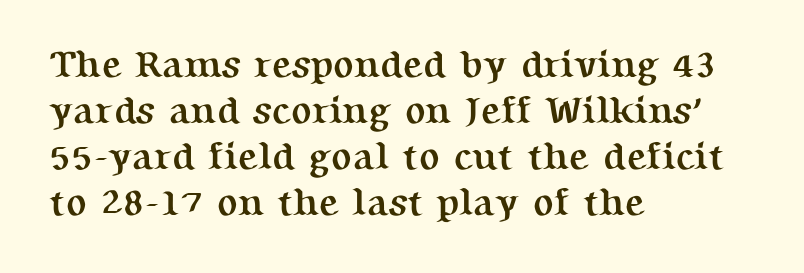
{"serif": "yes", "italic": "no", "bold": "yes", "weight": "semibold", "width": "normal", "stroke_contrast": "medium", "x_height": "medium", "monospaced": "no", "underline": "no", "align": "left", "line_spacing_ratio": 1.21, "letter_spacing": "normal", "letter_spacing_em": 0.0, "glyph_px": 38}
